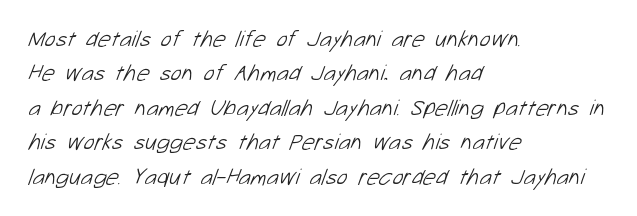
{"bold": "no", "underline": "no", "align": "left", "line_spacing": "normal", "line_spacing_ratio": 1.5, "letter_spacing": "normal", "letter_spacing_em": 0.0, "glyph_px": 23}
